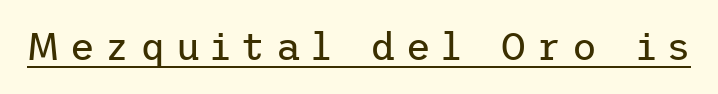
Q: Is the text bold? A: No.
Q: Is the text italic (slanted)? A: No, it is upright.
Q: Is the typeface a serif or a sans-serif typeface? A: Sans-serif.
Q: Is the text underlined? A: Yes.
Q: Is the spacing between letters normal or unusually wide? A: Unusually wide.
Q: Width (condensed, normal, or wide)? A: Normal.
Q: Stroke contrast? A: Low.
Q: x-height? A: Medium.
